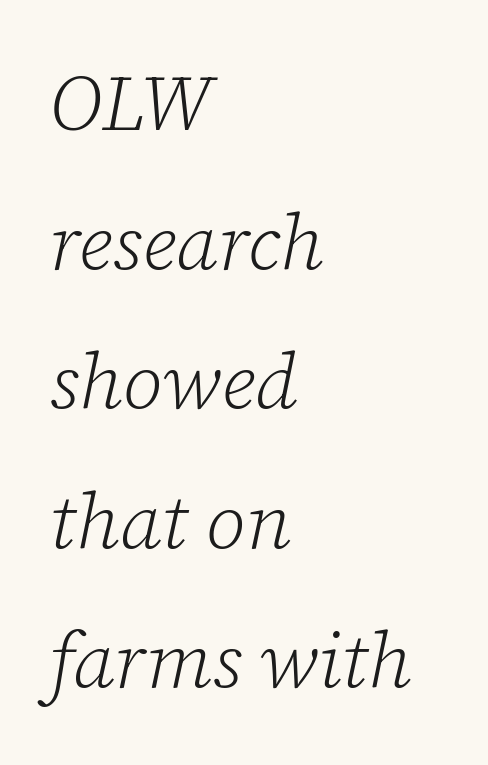
{"serif": "yes", "italic": "yes", "lean": "right", "slant_degrees": 12, "bold": "no", "weight": "light", "width": "normal", "stroke_contrast": "low", "x_height": "medium", "monospaced": "no", "underline": "no", "align": "left", "line_spacing_ratio": 1.79, "letter_spacing": "normal", "letter_spacing_em": 0.0, "glyph_px": 78}
